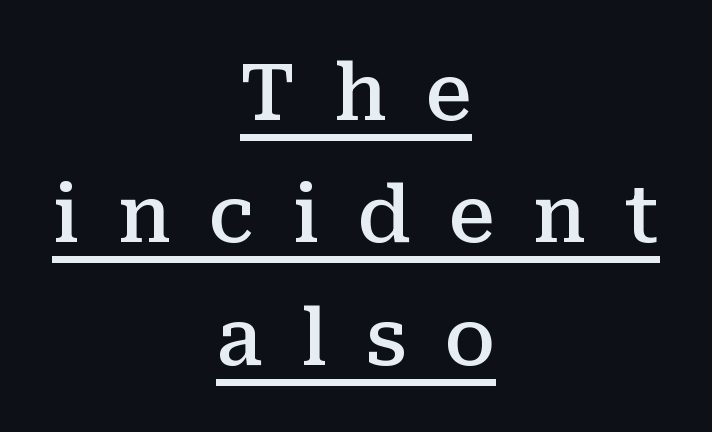
Q: Is the text bold? A: Semi-bold.
Q: Is the text italic (slanted)? A: No, it is upright.
Q: Is the typeface a serif or a sans-serif typeface? A: Serif.
Q: Is the text underlined? A: Yes.
Q: How is the paragraph aligned? A: Centered.
Q: Is the spacing between letters normal or unusually wide? A: Unusually wide.
Q: Is the spacing between lines tight, normal or loose? A: Normal.
Q: Width (condensed, normal, or wide)? A: Normal.
Q: Stroke contrast? A: Medium.
Q: x-height? A: Medium.
Q: Monospaced? A: No.
